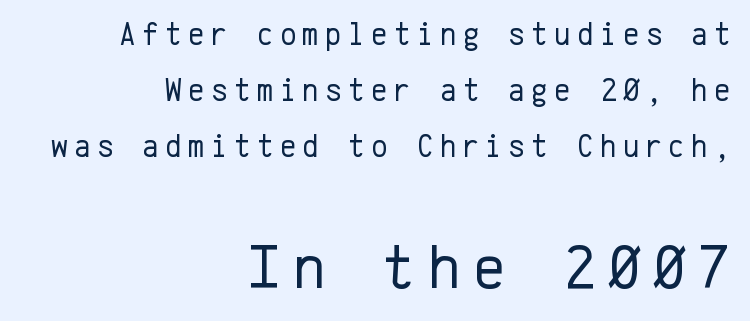
{"serif": "no", "italic": "no", "bold": "no", "weight": "regular", "width": "normal", "stroke_contrast": "low", "x_height": "medium", "monospaced": "yes", "underline": "no", "align": "right", "line_spacing_ratio": 1.75, "larger_block": "second", "size_ratio": 1.97, "glyph_px": 63}
